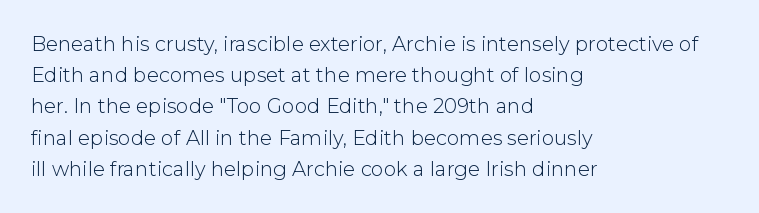
Q: Is the text bold? A: No.
Q: Is the text italic (slanted)? A: No, it is upright.
Q: Is the text underlined? A: No.
Q: How is the paragraph aligned? A: Left-aligned.
Q: Is the spacing between letters normal or unusually wide? A: Normal.
Q: Is the spacing between lines tight, normal or loose? A: Normal.
